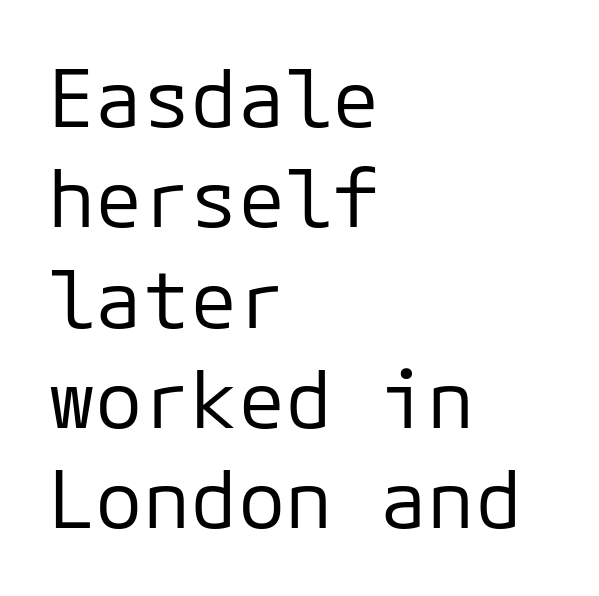
{"serif": "no", "italic": "no", "bold": "no", "weight": "regular", "width": "normal", "stroke_contrast": "low", "x_height": "medium", "monospaced": "yes", "underline": "no", "align": "left", "line_spacing": "normal", "line_spacing_ratio": 1.27, "letter_spacing": "normal", "letter_spacing_em": 0.0, "glyph_px": 79}
